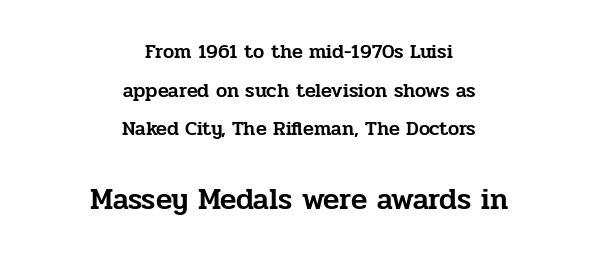
The image shows 30 px serif type, upright; set centered, loose line spacing (1.93x), normal letter spacing, not underlined; the second (bottom) block is 1.5x larger; low stroke contrast and a medium x-height.
